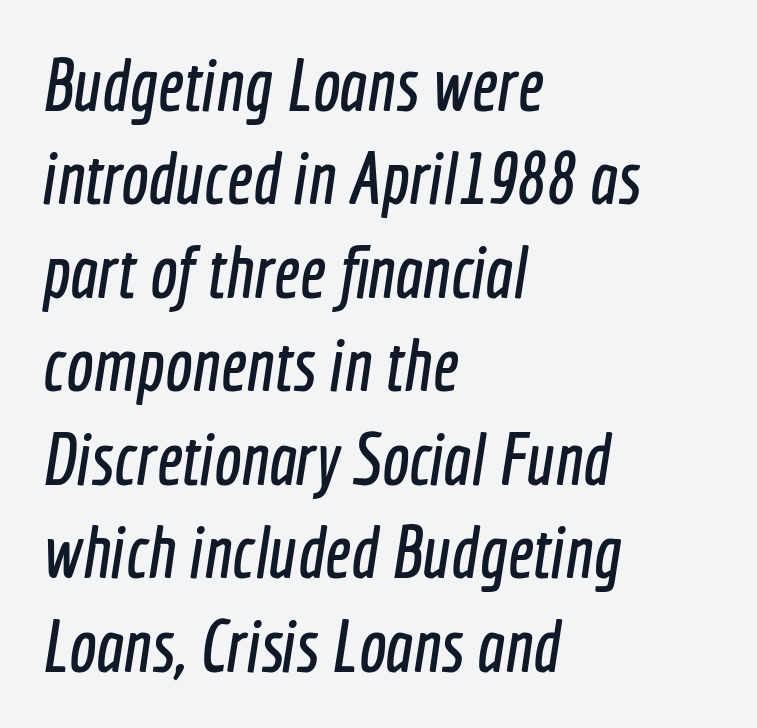
The image shows 73 px condensed sans-serif type; set left-aligned, normal line spacing (1.28x), normal letter spacing, not underlined; a medium x-height.
